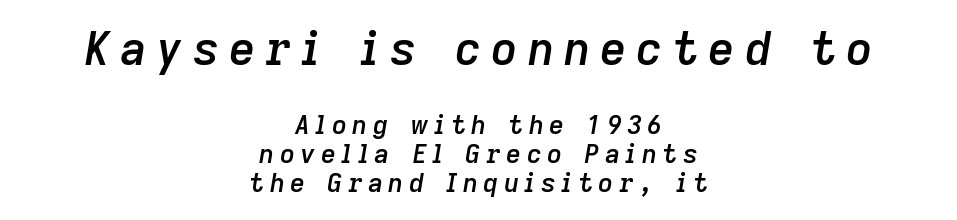
{"italic": "yes", "lean": "right", "slant_degrees": 9, "bold": "semi", "weight": "semibold", "width": "normal", "stroke_contrast": "low", "x_height": "medium", "monospaced": "no", "underline": "no", "align": "center", "line_spacing": "tight", "line_spacing_ratio": 1.11, "letter_spacing": "wide", "letter_spacing_em": 0.21, "larger_block": "first", "size_ratio": 1.77, "glyph_px": 46}
